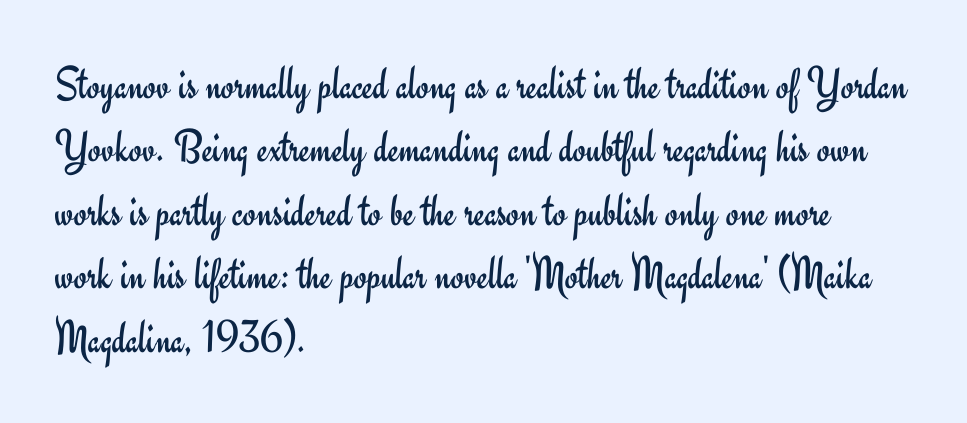
The image shows 47 px regular-weight sans-serif type; set left-aligned, normal line spacing (1.35x), normal letter spacing, not underlined; low stroke contrast and a small x-height.
